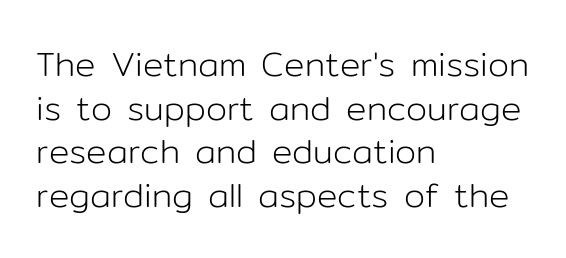
Q: Is the text bold? A: No.
Q: Is the text italic (slanted)? A: No, it is upright.
Q: Is the typeface a serif or a sans-serif typeface? A: Sans-serif.
Q: Is the text underlined? A: No.
Q: How is the paragraph aligned? A: Left-aligned.
Q: Is the spacing between letters normal or unusually wide? A: Normal.
Q: Is the spacing between lines tight, normal or loose? A: Normal.
Q: Width (condensed, normal, or wide)? A: Normal.
Q: Stroke contrast? A: Low.
Q: x-height? A: Medium.
Q: Monospaced? A: No.
